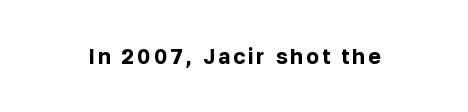
{"italic": "no", "bold": "yes", "underline": "no", "glyph_px": 21}
